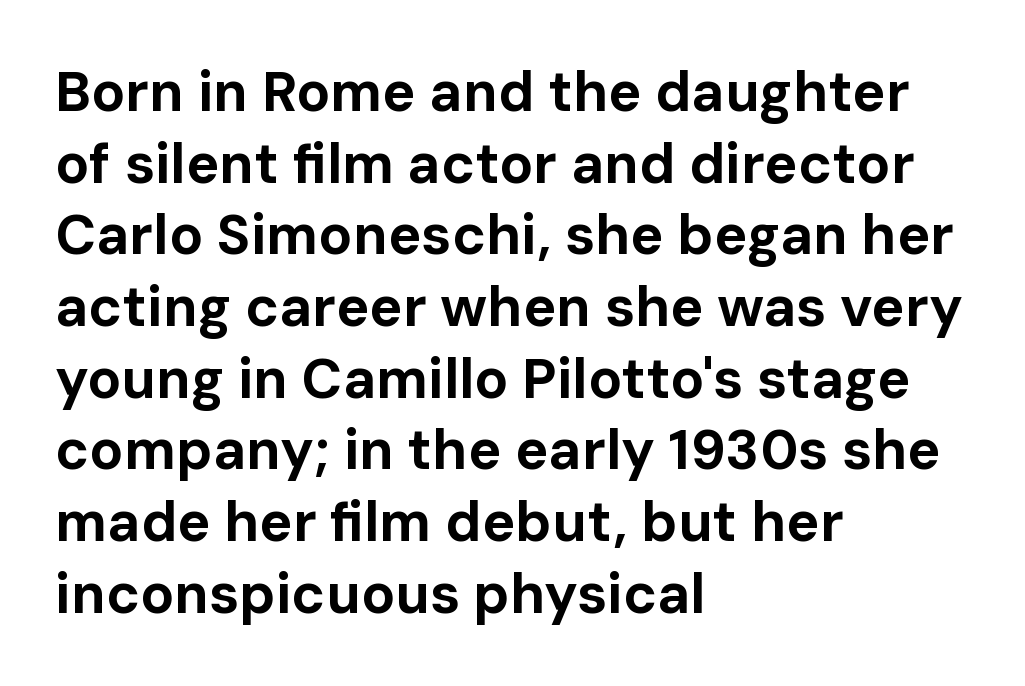
Q: Is the text bold? A: Yes.
Q: Is the text italic (slanted)? A: No, it is upright.
Q: Is the typeface a serif or a sans-serif typeface? A: Sans-serif.
Q: Is the text underlined? A: No.
Q: How is the paragraph aligned? A: Left-aligned.
Q: Is the spacing between letters normal or unusually wide? A: Normal.
Q: Is the spacing between lines tight, normal or loose? A: Normal.
Q: Width (condensed, normal, or wide)? A: Normal.
Q: Stroke contrast? A: Low.
Q: x-height? A: Medium.
Q: Monospaced? A: No.
